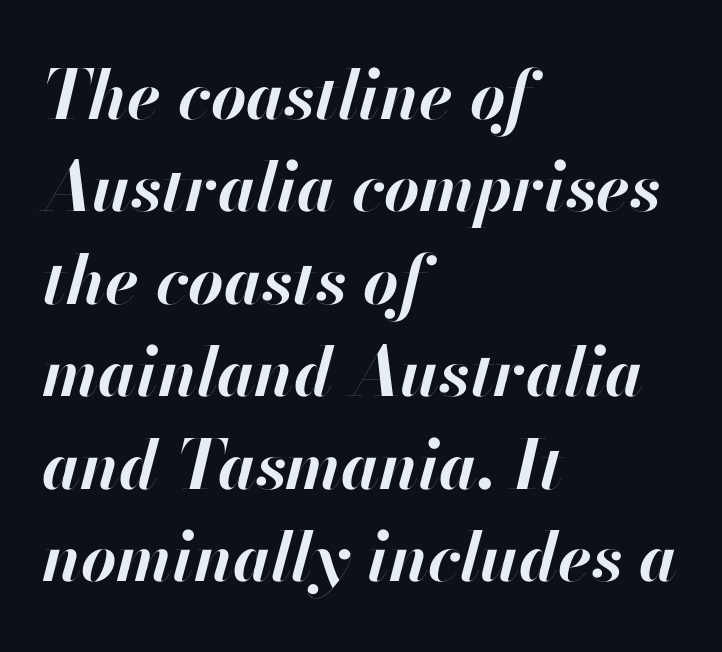
The image shows 68 px bold type, italic (leaning right); set left-aligned, normal line spacing (1.36x), normal letter spacing, not underlined; high stroke contrast and a small x-height.
